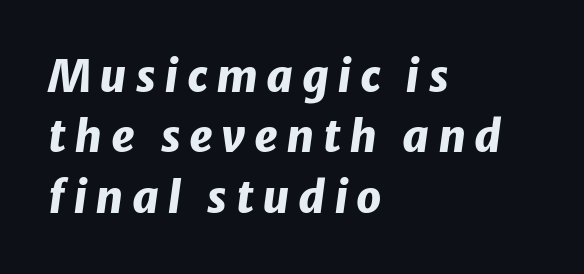
Q: Is the text bold? A: Yes.
Q: Is the text italic (slanted)? A: Yes, it leans right by about 8 degrees.
Q: Is the text underlined? A: No.
Q: How is the paragraph aligned? A: Left-aligned.
Q: Is the spacing between lines tight, normal or loose? A: Normal.
Q: Width (condensed, normal, or wide)? A: Normal.
Q: Stroke contrast? A: Low.
Q: x-height? A: Medium.
Q: Monospaced? A: No.
